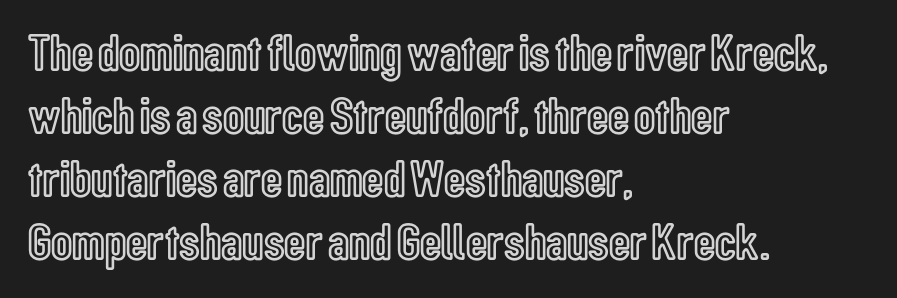
{"italic": "no", "width": "condensed", "x_height": "medium", "monospaced": "no", "underline": "no", "align": "left", "line_spacing_ratio": 1.21, "letter_spacing": "normal", "letter_spacing_em": 0.0, "glyph_px": 52}
